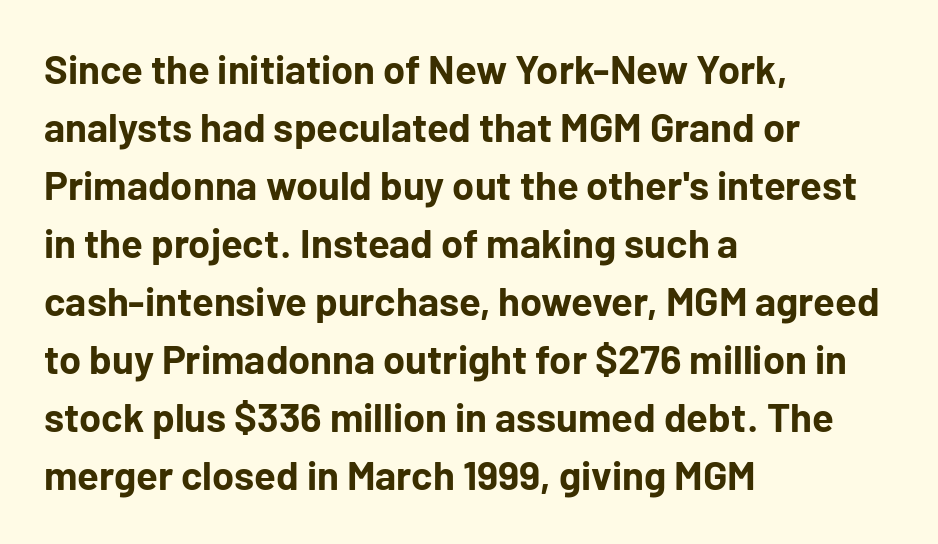
The image shows 40 px bold sans-serif type, upright; set left-aligned, normal line spacing (1.45x), normal letter spacing, not underlined; low stroke contrast and a medium x-height.
